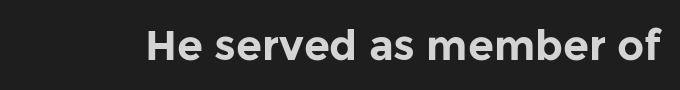
{"serif": "no", "italic": "no", "bold": "yes", "weight": "bold", "width": "normal", "stroke_contrast": "low", "x_height": "medium", "monospaced": "no", "underline": "no", "letter_spacing": "normal", "letter_spacing_em": 0.0, "glyph_px": 42}
